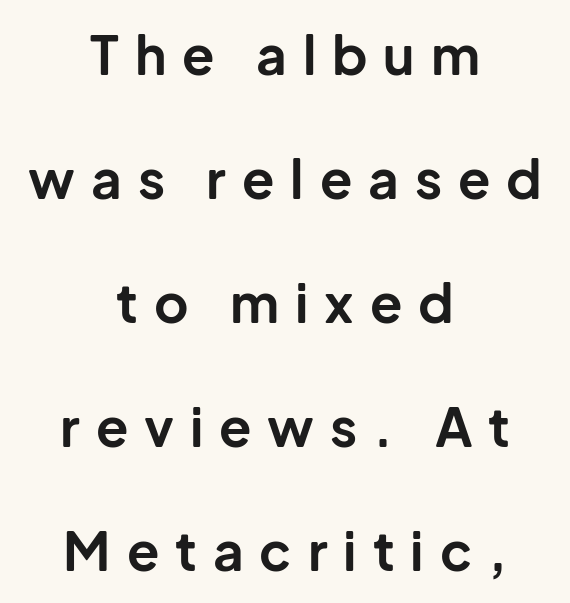
Widely set lines give the paragraph a tall, airy silhouette. Letterform terminals end flat and unadorned throughout the passage. I'd describe the lettering as bold — thick and assertive. Compared with typical body copy, the letter spacing here is much looser. This is roman type, the default non-slanted kind. The passage shown is typed in a proportional face where columns would drift.
